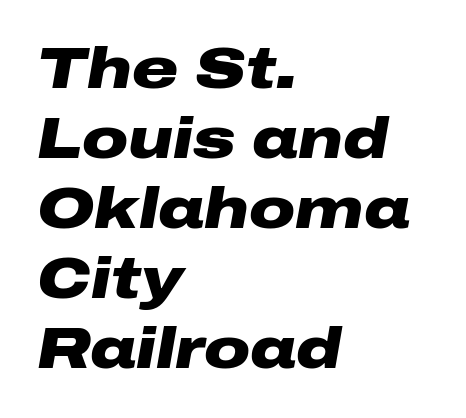
Horizontally, the lines are justified to the leading edge only. The font's italic variant was chosen for this text. Emphasis by weight is at full strength: bold. Inter-character spacing is left at the font's built-in metrics.
